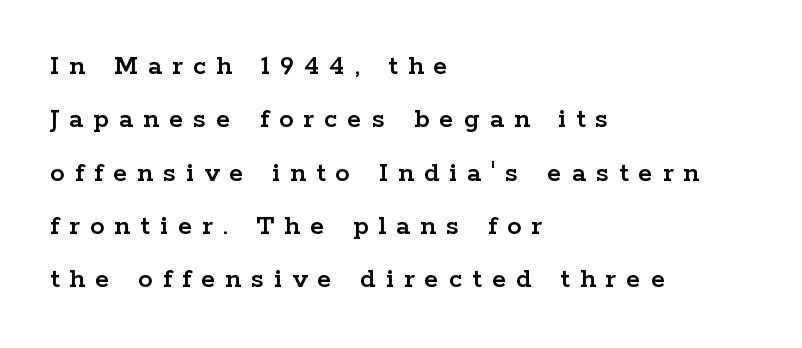
Bare-footed words on every line. Does the copy run flush right? No — it runs flush left. Think of a printed novel: that variable character pitch is what you see here. Posture: upright roman.
